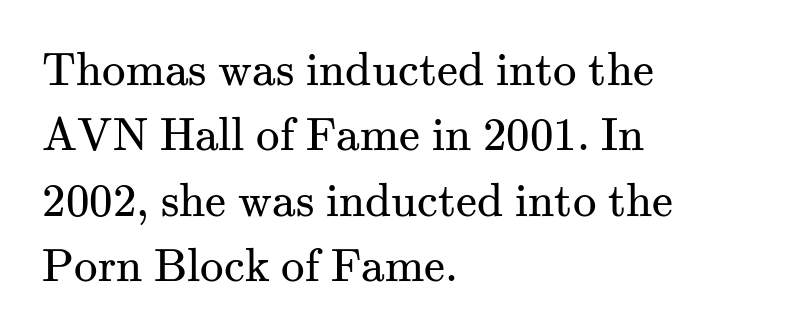
Q: Is the text bold? A: No.
Q: Is the text italic (slanted)? A: No, it is upright.
Q: Is the typeface a serif or a sans-serif typeface? A: Serif.
Q: Is the text underlined? A: No.
Q: How is the paragraph aligned? A: Left-aligned.
Q: Is the spacing between letters normal or unusually wide? A: Normal.
Q: Is the spacing between lines tight, normal or loose? A: Normal.
Q: Width (condensed, normal, or wide)? A: Normal.
Q: Stroke contrast? A: Medium.
Q: x-height? A: Small.
Q: Monospaced? A: No.
